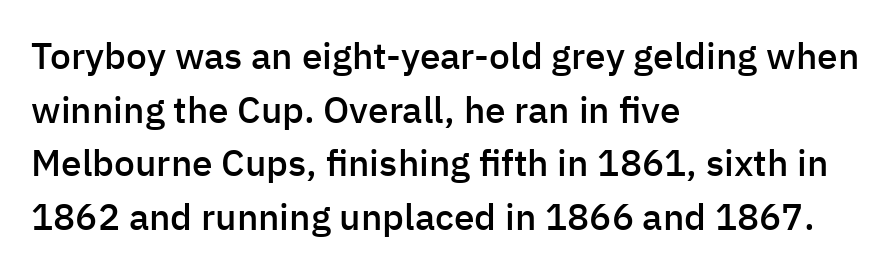
{"serif": "no", "italic": "no", "bold": "semi", "weight": "semibold", "width": "normal", "stroke_contrast": "low", "x_height": "medium", "monospaced": "no", "underline": "no", "align": "left", "line_spacing": "normal", "line_spacing_ratio": 1.45, "letter_spacing": "normal", "letter_spacing_em": 0.0, "glyph_px": 37}
